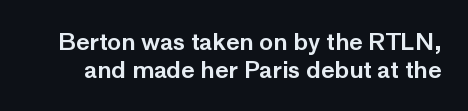
The image shows 23 px text type, upright; set line spacing 1.2x, normal letter spacing, not underlined.
